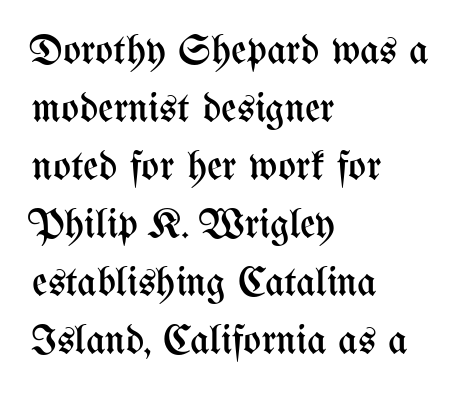
Posture: vertical. Compared with a typical body face, this is equally light or lighter still. Beneath every word, the page is bare. A typesetter would call this proportional, since set widths differ per character. The face used here is rendered with its standard letterfit.
